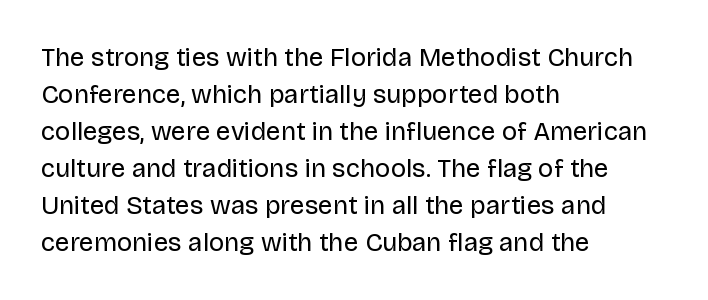
Rule under the text: the space is simply empty. The tracking reads as untouched default to a designer's eye. Compared with a typical body face, this is equally light or lighter still. A student would call this left alignment; a typographer would say flush left, rag right. The rows are spaced the way most documents space them.
